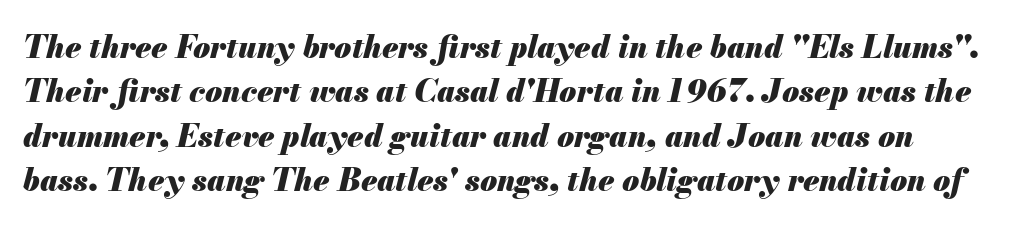
Q: Is the text bold? A: Yes.
Q: Is the text italic (slanted)? A: Yes, it leans right by about 13 degrees.
Q: Is the text underlined? A: No.
Q: Is the spacing between letters normal or unusually wide? A: Normal.
Q: Is the spacing between lines tight, normal or loose? A: Normal.
Q: Width (condensed, normal, or wide)? A: Normal.
Q: Stroke contrast? A: Medium.
Q: x-height? A: Small.
Q: Monospaced? A: No.
